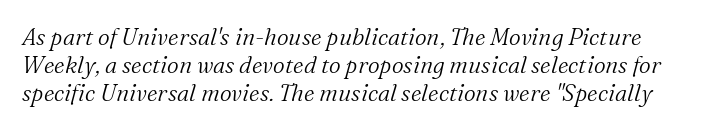
{"italic": "yes", "lean": "right", "slant_degrees": 16, "bold": "no", "underline": "no", "line_spacing_ratio": 1.21, "letter_spacing": "normal", "letter_spacing_em": 0.0, "glyph_px": 23}
